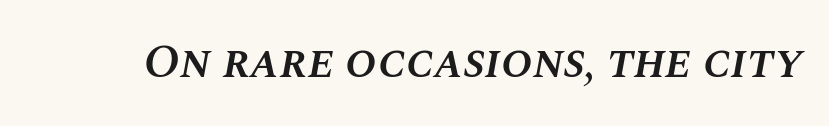
Q: Is the text bold? A: Semi-bold.
Q: Is the text italic (slanted)? A: Yes, it leans right by about 10 degrees.
Q: Is the text underlined? A: No.
Q: Is the spacing between letters normal or unusually wide? A: Normal.
Q: Width (condensed, normal, or wide)? A: Normal.
Q: Stroke contrast? A: Medium.
Q: x-height? A: Large.
Q: Monospaced? A: No.
